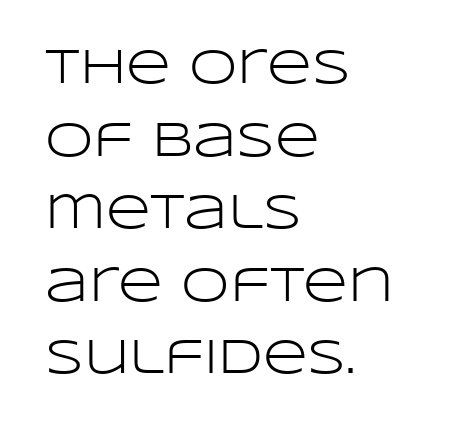
The image shows 49 px light, wide sans-serif type, upright; set left-aligned, normal line spacing (1.48x), normal letter spacing, not underlined; low stroke contrast and a large x-height.
